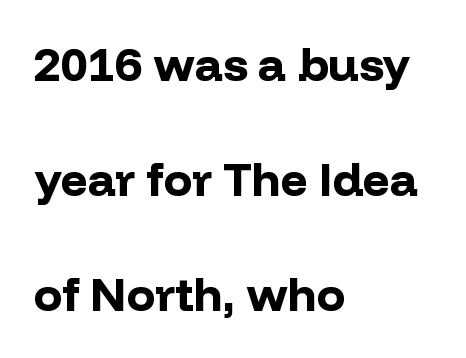
{"serif": "no", "italic": "no", "bold": "yes", "weight": "bold", "width": "normal", "stroke_contrast": "low", "x_height": "medium", "monospaced": "no", "underline": "no", "align": "left", "line_spacing": "loose", "line_spacing_ratio": 2.45, "letter_spacing": "normal", "letter_spacing_em": 0.0, "glyph_px": 47}
